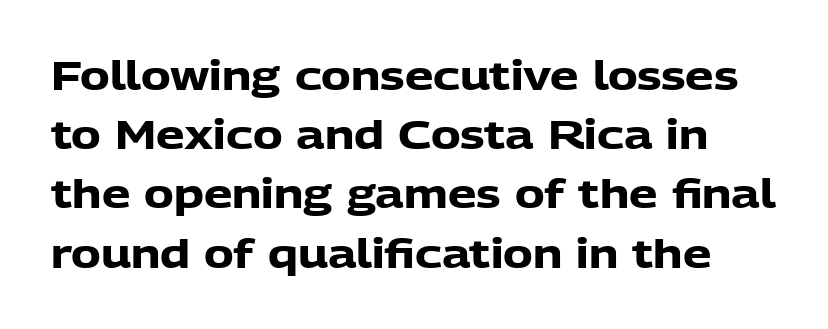
Q: Is the text bold? A: Yes.
Q: Is the text italic (slanted)? A: No, it is upright.
Q: Is the typeface a serif or a sans-serif typeface? A: Sans-serif.
Q: Is the text underlined? A: No.
Q: Is the spacing between letters normal or unusually wide? A: Normal.
Q: Is the spacing between lines tight, normal or loose? A: Normal.
Q: Width (condensed, normal, or wide)? A: Normal.
Q: Stroke contrast? A: Low.
Q: x-height? A: Medium.
Q: Monospaced? A: No.
